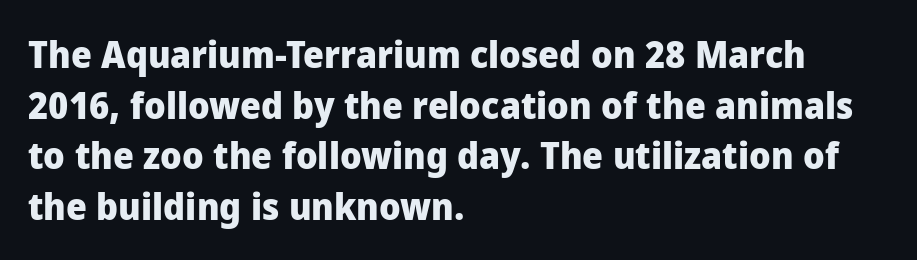
The image shows 37 px heavy sans-serif type, upright; set left-aligned, normal line spacing (1.37x), normal letter spacing, not underlined; low stroke contrast and a medium x-height.
